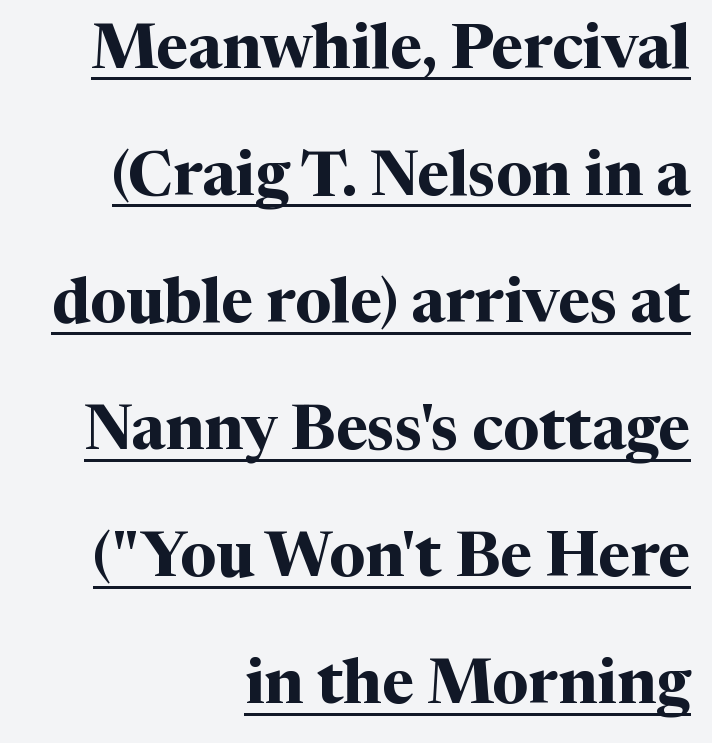
Q: Is the text bold? A: Yes.
Q: Is the text italic (slanted)? A: No, it is upright.
Q: Is the typeface a serif or a sans-serif typeface? A: Serif.
Q: Is the text underlined? A: Yes.
Q: How is the paragraph aligned? A: Right-aligned.
Q: Is the spacing between letters normal or unusually wide? A: Normal.
Q: Is the spacing between lines tight, normal or loose? A: Loose.
Q: Width (condensed, normal, or wide)? A: Normal.
Q: Stroke contrast? A: Medium.
Q: x-height? A: Medium.
Q: Monospaced? A: No.
